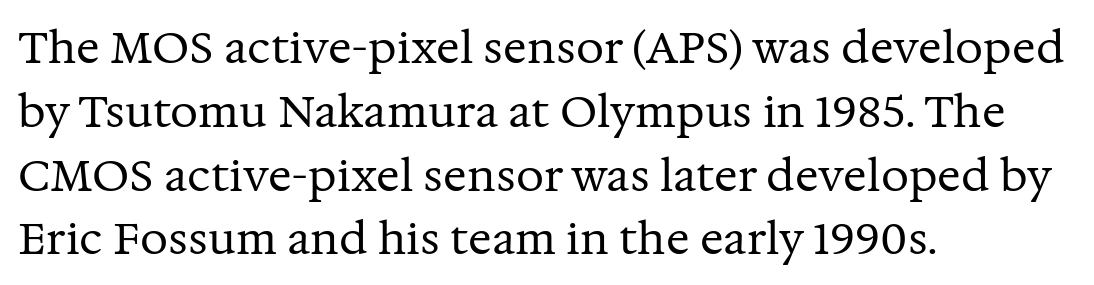
Does the type have serifs? Yes, each stem ends in a small foot. Honestly, there is no underline to notice here at all. The lettering stays uniformly vertical, giving the passage a roman look. The typesetting does not lean heavy: it is not bold.
